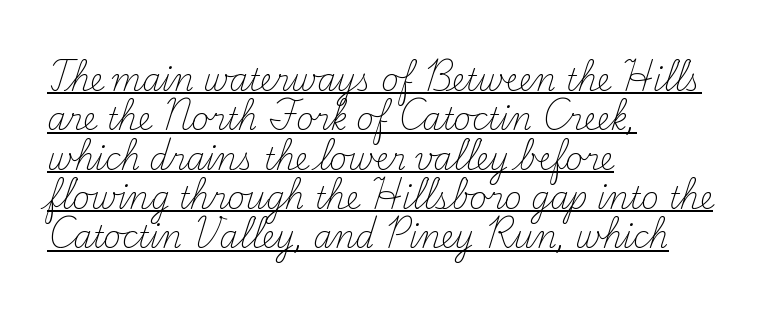
{"bold": "no", "weight": "light", "width": "normal", "stroke_contrast": "medium", "x_height": "small", "monospaced": "no", "underline": "yes", "align": "left", "line_spacing": "normal", "line_spacing_ratio": 1.31, "letter_spacing": "normal", "letter_spacing_em": 0.0, "glyph_px": 30}
